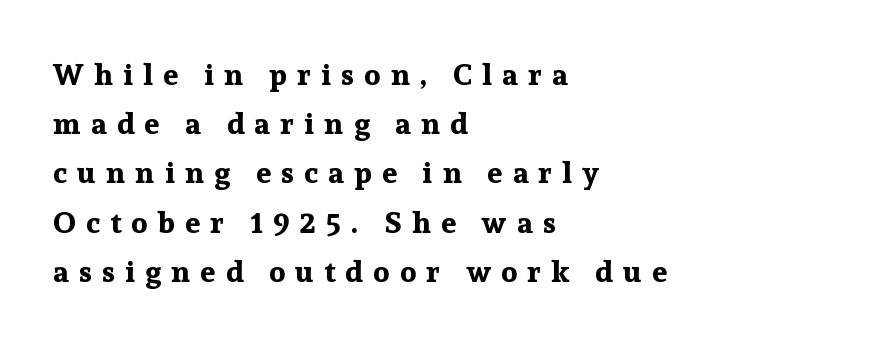
Is this a fixed-width face? No — the glyphs have proportional, varying widths. Each letter's strokes conclude with small projecting serifs. Characters follow at a spacing far wider than the type designer built in. How would I describe the line gaps? Plain and ordinary. Designer's note — italics off, roman on. Does the weight exceed regular? Yes, all the way to bold.
